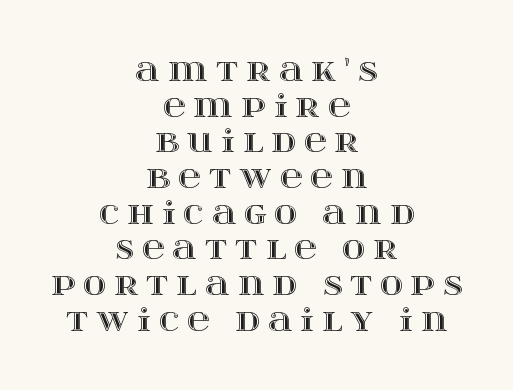
Horizontally, the lines are justified to the midpoint only. Varying glyph widths throughout — classic text-font behaviour. Short note: letters widely spaced. Honestly, the rows look squashed on top of each other. Decoration check: the copy has no underline. This is roman type, the default non-slanted kind.
